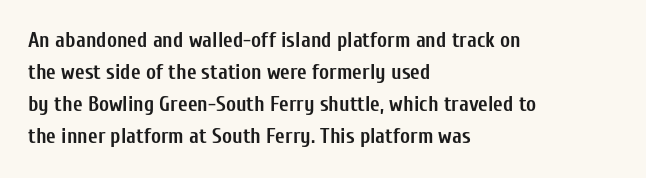
{"italic": "no", "bold": "yes", "underline": "no", "align": "left", "line_spacing": "normal", "line_spacing_ratio": 1.53, "letter_spacing": "normal", "letter_spacing_em": 0.0, "glyph_px": 21}
